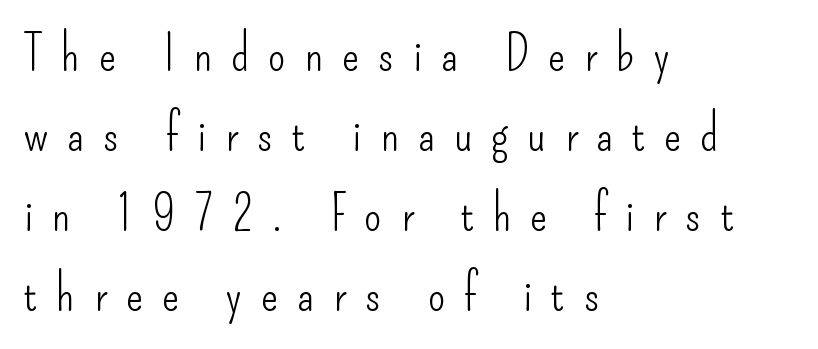
Q: Is the text bold? A: No.
Q: Is the text italic (slanted)? A: No, it is upright.
Q: Is the typeface a serif or a sans-serif typeface? A: Sans-serif.
Q: Is the text underlined? A: No.
Q: How is the paragraph aligned? A: Left-aligned.
Q: Is the spacing between letters normal or unusually wide? A: Unusually wide.
Q: Is the spacing between lines tight, normal or loose? A: Normal.
Q: Width (condensed, normal, or wide)? A: Condensed.
Q: Stroke contrast? A: Low.
Q: x-height? A: Small.
Q: Monospaced? A: No.
